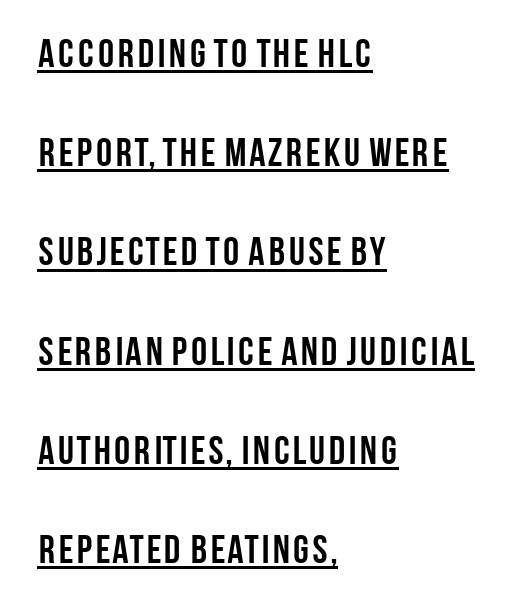
Q: Is the text bold? A: Yes.
Q: Is the text italic (slanted)? A: No, it is upright.
Q: Is the typeface a serif or a sans-serif typeface? A: Sans-serif.
Q: Is the text underlined? A: Yes.
Q: How is the paragraph aligned? A: Left-aligned.
Q: Is the spacing between letters normal or unusually wide? A: Normal.
Q: Is the spacing between lines tight, normal or loose? A: Loose.
Q: Width (condensed, normal, or wide)? A: Condensed.
Q: Stroke contrast? A: Low.
Q: x-height? A: Large.
Q: Monospaced? A: No.
